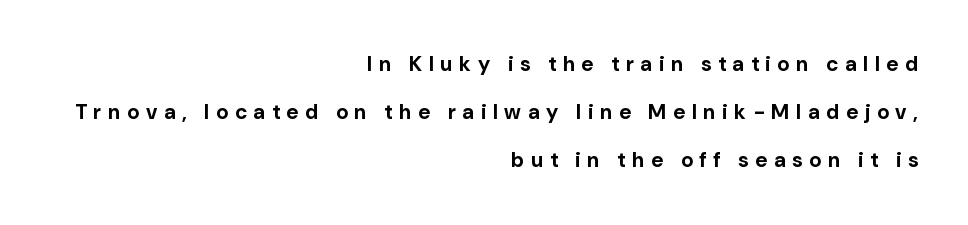
Q: Is the text bold? A: Yes.
Q: Is the text italic (slanted)? A: No, it is upright.
Q: Is the text underlined? A: No.
Q: How is the paragraph aligned? A: Right-aligned.
Q: Is the spacing between letters normal or unusually wide? A: Unusually wide.
Q: Is the spacing between lines tight, normal or loose? A: Loose.
